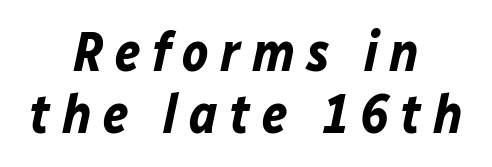
{"italic": "yes", "lean": "right", "slant_degrees": 12, "bold": "yes", "weight": "bold", "width": "normal", "stroke_contrast": "low", "x_height": "medium", "monospaced": "no", "underline": "no", "align": "center", "line_spacing": "tight", "line_spacing_ratio": 1.12, "letter_spacing": "wide", "letter_spacing_em": 0.21, "glyph_px": 55}
